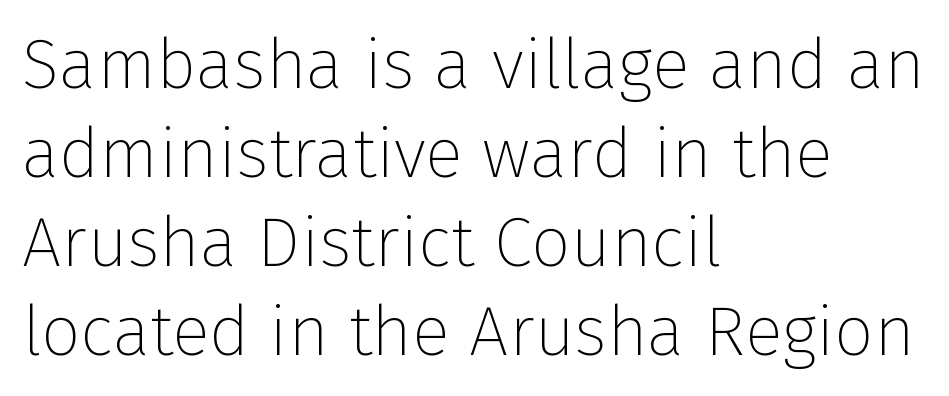
The image shows 70 px thin sans-serif type, upright; set left-aligned, normal line spacing (1.27x), normal letter spacing, not underlined; low stroke contrast and a medium x-height.
